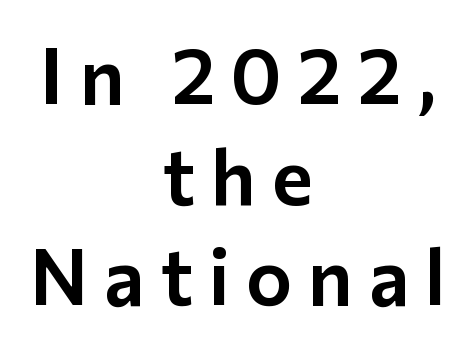
Looks like regular typesetting: each glyph gets only the width it needs. Spacing between characters has been opened up far beyond the box default. Descenders are the only things crossing below the line. Vertical strokes here are truly vertical. Classification — sans serif. In CSS terms this would be text-align: center.
